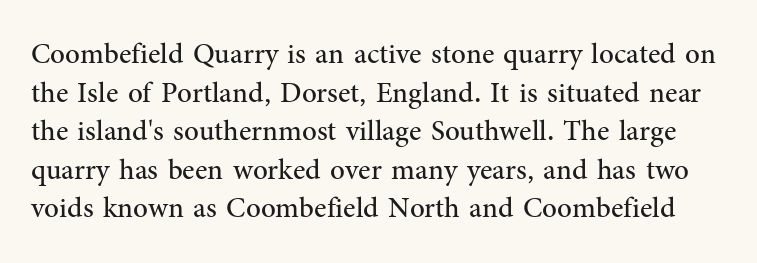
The image shows 29 px regular-weight serif type, upright; set normal line spacing (1.33x), normal letter spacing, not underlined; medium stroke contrast and a medium x-height.
